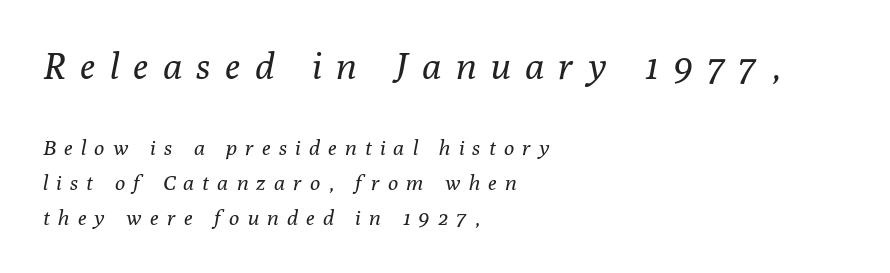
Weight: regular or lighter. In terms of letterform style, serifs are clearly present. Note: larger setting up top, smaller setting below. Character widths vary here, with narrow letters taking less room than wide ones. The specimen reads as italic at a glance. A clean baseline with only descenders dipping below it.
